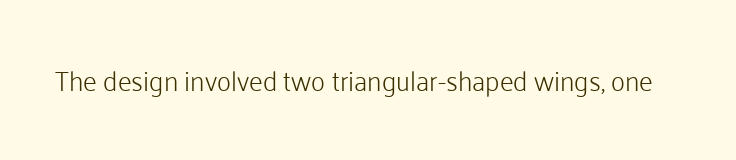
Has an underline been added? It has not. The type is set solid horizontally, with unmodified tracking. The characters are drawn with everyday or finer stroke widths. Every character sits straight up, as roman type does.
